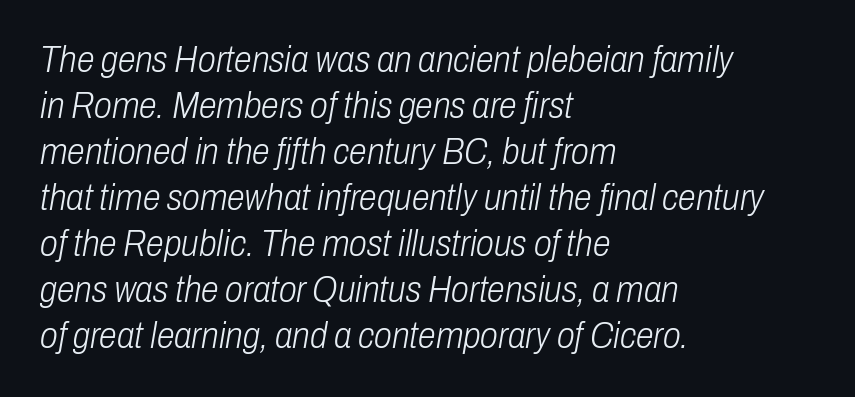
Q: Is the text bold? A: No.
Q: Is the text italic (slanted)? A: Yes, it leans right by about 10 degrees.
Q: Is the text underlined? A: No.
Q: How is the paragraph aligned? A: Left-aligned.
Q: Is the spacing between letters normal or unusually wide? A: Normal.
Q: Is the spacing between lines tight, normal or loose? A: Normal.
Q: Width (condensed, normal, or wide)? A: Condensed.
Q: Stroke contrast? A: Low.
Q: x-height? A: Medium.
Q: Monospaced? A: No.
